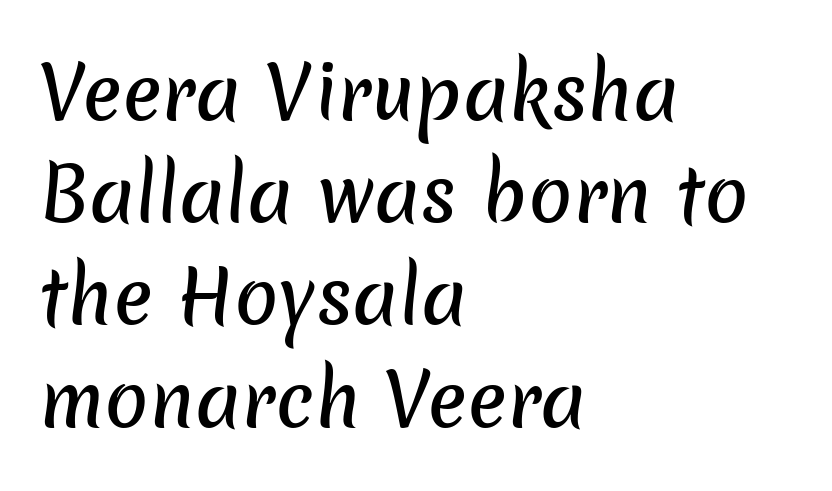
The image shows 73 px sans-serif type; set left-aligned, normal line spacing (1.4x), normal letter spacing, not underlined; low stroke contrast and a medium x-height.
